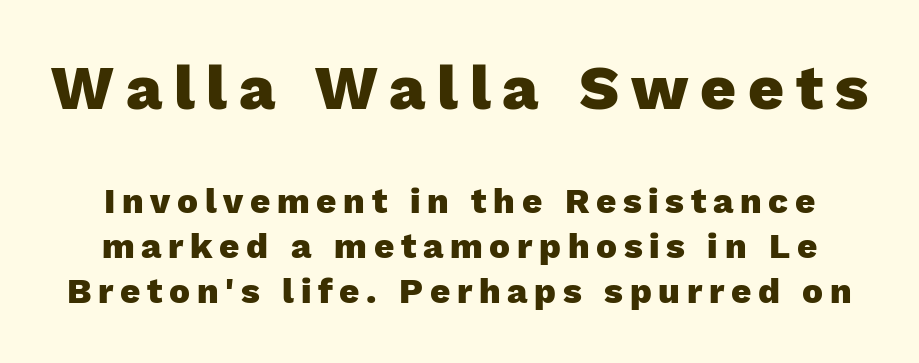
{"serif": "no", "italic": "no", "bold": "yes", "weight": "heavy", "width": "normal", "stroke_contrast": "low", "x_height": "medium", "monospaced": "no", "underline": "no", "line_spacing": "normal", "line_spacing_ratio": 1.28, "larger_block": "first", "size_ratio": 1.77, "glyph_px": 62}
